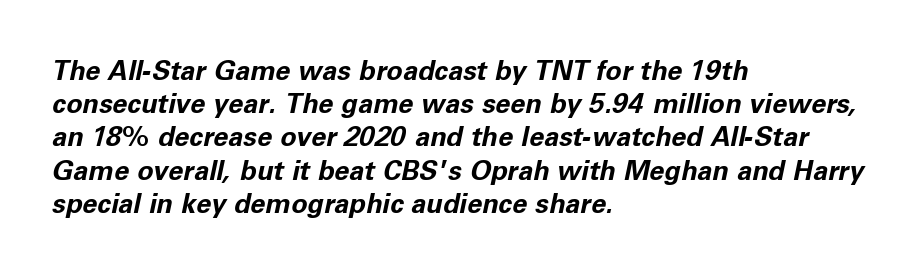
{"italic": "yes", "lean": "right", "slant_degrees": 11, "bold": "yes", "underline": "no", "align": "left", "line_spacing_ratio": 1.23, "letter_spacing": "normal", "letter_spacing_em": 0.0, "glyph_px": 27}
